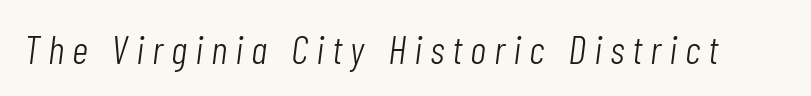
Q: Is the text bold? A: No.
Q: Is the text italic (slanted)? A: Yes, it leans right by about 7 degrees.
Q: Is the text underlined? A: No.
Q: Is the spacing between letters normal or unusually wide? A: Unusually wide.
Q: Width (condensed, normal, or wide)? A: Condensed.
Q: Stroke contrast? A: Low.
Q: x-height? A: Medium.
Q: Monospaced? A: No.
